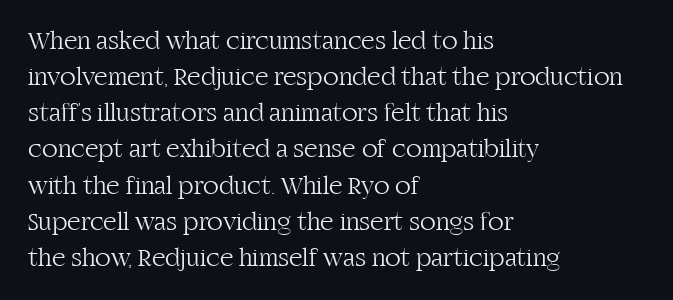
Q: Is the text bold? A: No.
Q: Is the text italic (slanted)? A: No, it is upright.
Q: Is the text underlined? A: No.
Q: How is the paragraph aligned? A: Left-aligned.
Q: Is the spacing between letters normal or unusually wide? A: Normal.
Q: Is the spacing between lines tight, normal or loose? A: Normal.
